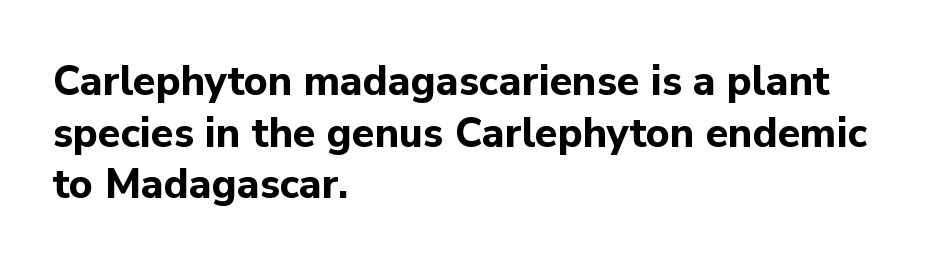
Q: Is the text bold? A: Yes.
Q: Is the text italic (slanted)? A: No, it is upright.
Q: Is the typeface a serif or a sans-serif typeface? A: Sans-serif.
Q: Is the text underlined? A: No.
Q: How is the paragraph aligned? A: Left-aligned.
Q: Is the spacing between letters normal or unusually wide? A: Normal.
Q: Is the spacing between lines tight, normal or loose? A: Normal.
Q: Width (condensed, normal, or wide)? A: Normal.
Q: Stroke contrast? A: Low.
Q: x-height? A: Medium.
Q: Monospaced? A: No.
